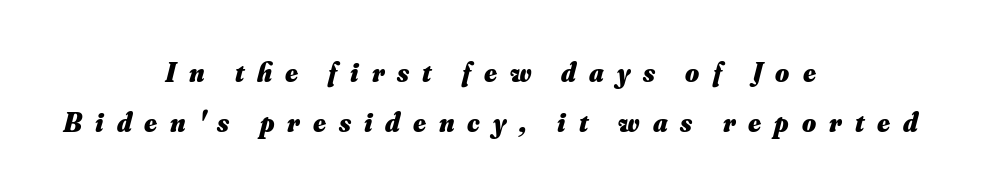
Does the lettering tilt? It does — this is italic. Alignment: centered. A bare baseline throughout the passage. There is plenty of visible air inserted between adjacent glyphs.
